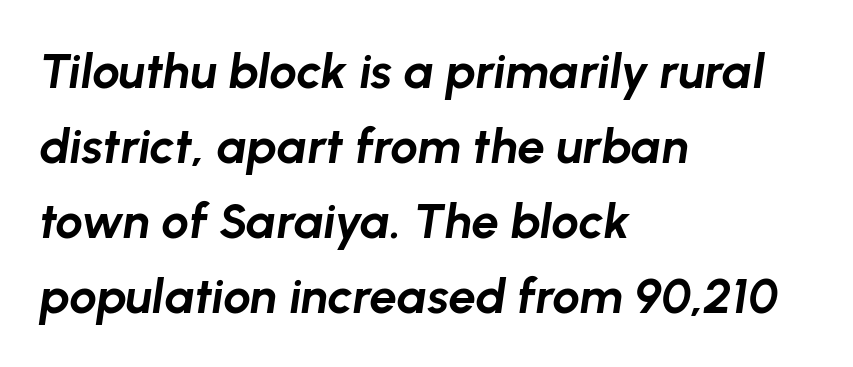
The image shows 49 px bold type, italic (leaning right); set left-aligned, normal line spacing (1.53x), normal letter spacing, not underlined; low stroke contrast and a medium x-height.
